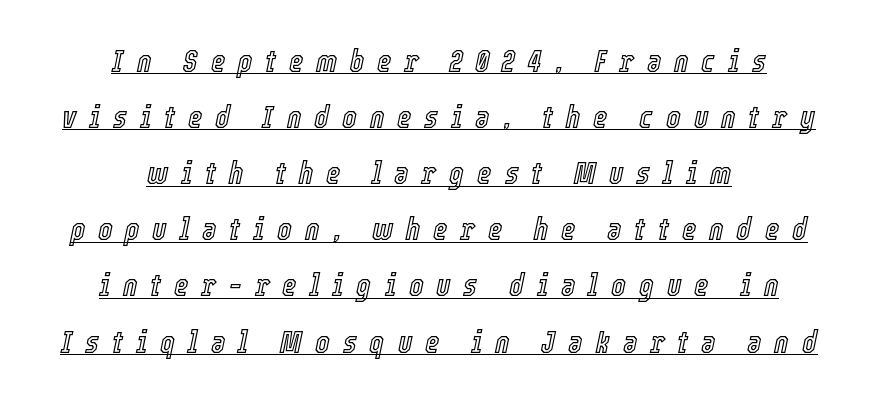
Q: Is the text italic (slanted)? A: Yes, it leans right by about 12 degrees.
Q: Is the text underlined? A: Yes.
Q: How is the paragraph aligned? A: Centered.
Q: Is the spacing between letters normal or unusually wide? A: Unusually wide.
Q: Width (condensed, normal, or wide)? A: Condensed.
Q: x-height? A: Medium.
Q: Monospaced? A: No.
